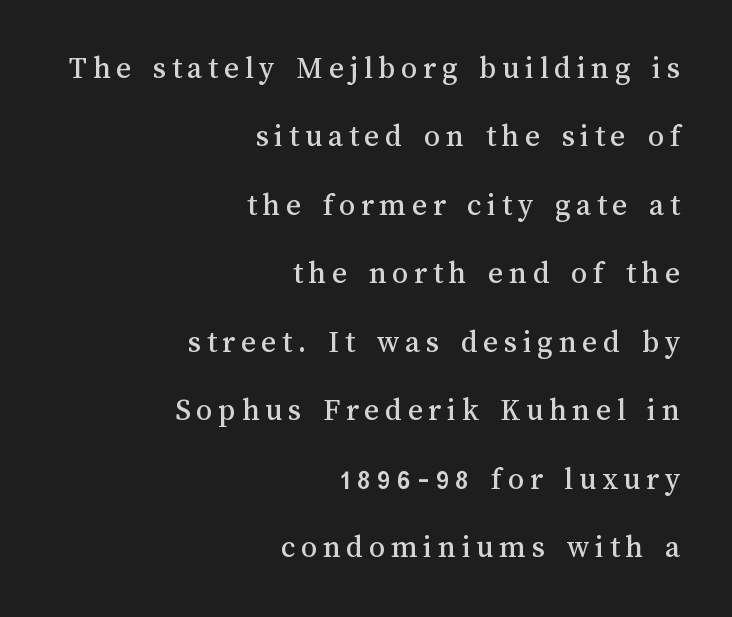
The image shows 32 px text type, upright; set right-aligned, loose line spacing (2.14x), not underlined; medium stroke contrast and a medium x-height.
